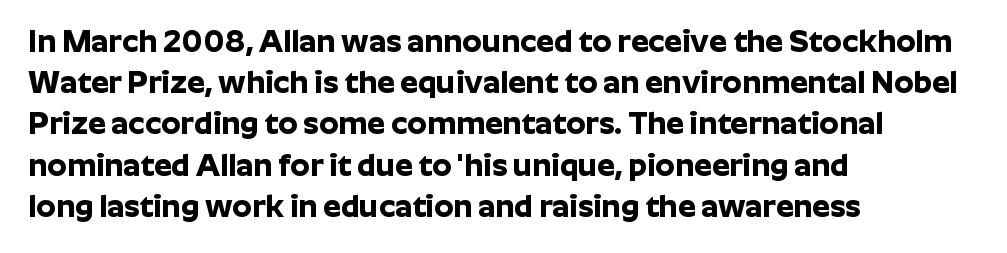
These lines carry a lot of weight — the face is fully bold. All the whitespace from short lines collects on the right. Normally led — the rows are evenly, conventionally spaced. This rendering features lettering with no underline. These lines are rendered in a variable-pitch font.
